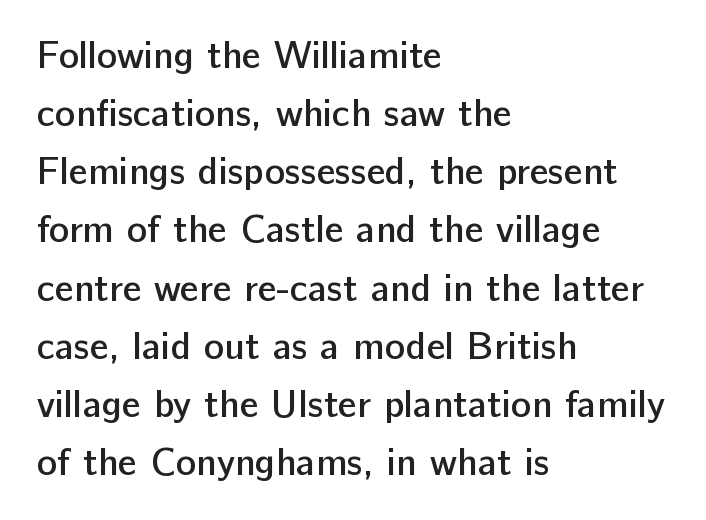
Q: Is the text bold? A: Semi-bold.
Q: Is the text italic (slanted)? A: No, it is upright.
Q: Is the typeface a serif or a sans-serif typeface? A: Sans-serif.
Q: Is the text underlined? A: No.
Q: How is the paragraph aligned? A: Left-aligned.
Q: Is the spacing between letters normal or unusually wide? A: Normal.
Q: Is the spacing between lines tight, normal or loose? A: Normal.
Q: Width (condensed, normal, or wide)? A: Normal.
Q: Stroke contrast? A: Low.
Q: x-height? A: Medium.
Q: Monospaced? A: No.
